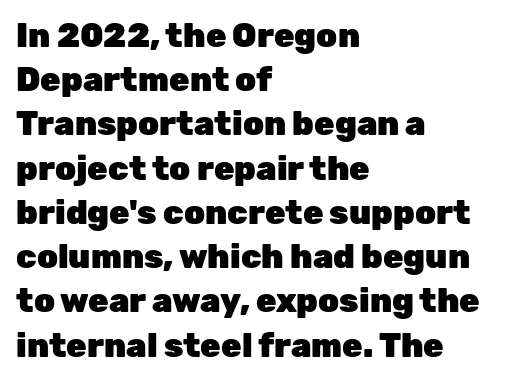
Q: Is the text bold? A: Yes.
Q: Is the text italic (slanted)? A: No, it is upright.
Q: Is the typeface a serif or a sans-serif typeface? A: Sans-serif.
Q: Is the text underlined? A: No.
Q: How is the paragraph aligned? A: Left-aligned.
Q: Is the spacing between letters normal or unusually wide? A: Normal.
Q: Is the spacing between lines tight, normal or loose? A: Normal.
Q: Width (condensed, normal, or wide)? A: Normal.
Q: Stroke contrast? A: Low.
Q: x-height? A: Medium.
Q: Monospaced? A: No.
